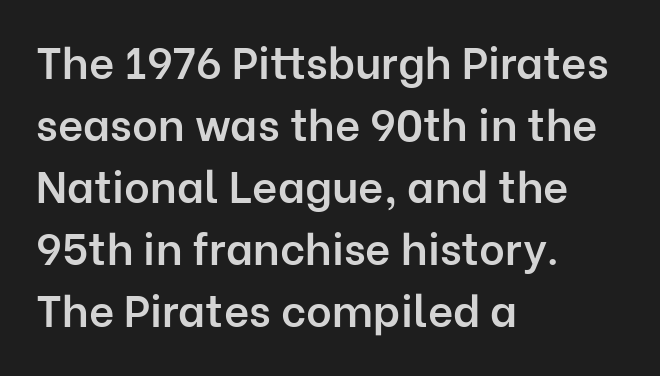
{"serif": "no", "italic": "no", "bold": "semi", "weight": "semibold", "width": "normal", "stroke_contrast": "low", "x_height": "medium", "monospaced": "no", "underline": "no", "align": "left", "line_spacing": "normal", "line_spacing_ratio": 1.41, "letter_spacing": "normal", "letter_spacing_em": 0.0, "glyph_px": 44}
